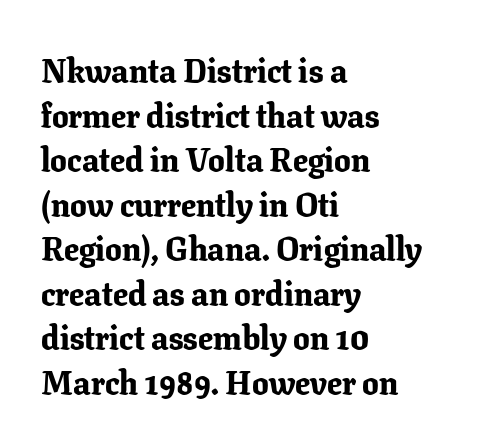
Every stem runs plumb, perpendicular to the baseline. Notice how the passage keeps a crisp vertical edge on the left only. The letters advance in unequal steps, a hallmark of proportional type. The passage shown has conventional tracking throughout. The specimen omits any rule beneath the text block's lines.
